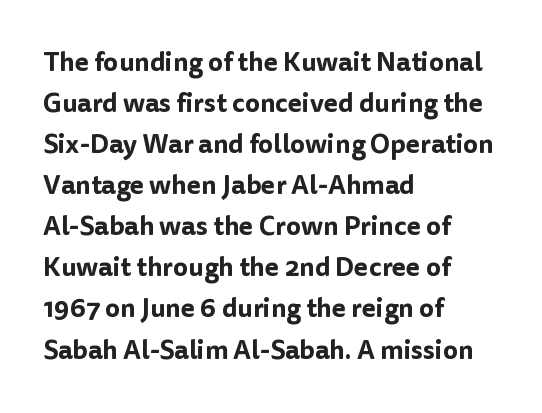
Descenders hang freely into open space. The font's upright variant was chosen for this text. Alignment: flush left. Leading: standard. The letterforms sit shoulder to shoulder at normal distance.
